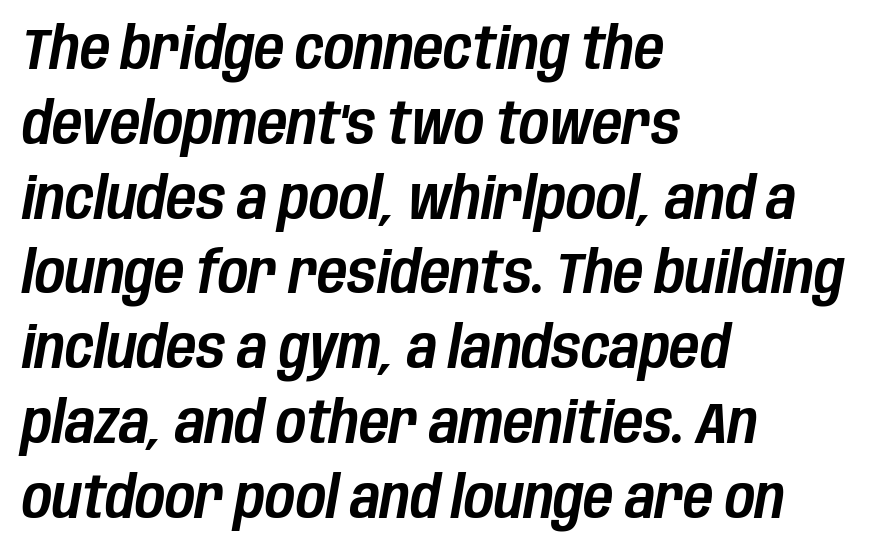
Summary of vertical rhythm: regular, with standard interline spacing. The specimen reads as italic at a glance. A typesetter would call this proportional, since set widths differ per character. The space directly below the letters is spotless.
